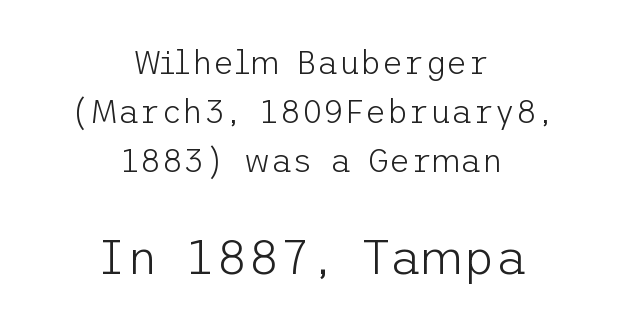
The image shows 49 px light sans-serif type, upright; set centered, normal line spacing (1.48x), normal letter spacing, not underlined; the second (bottom) block is 1.48x larger; low stroke contrast and a medium x-height.
